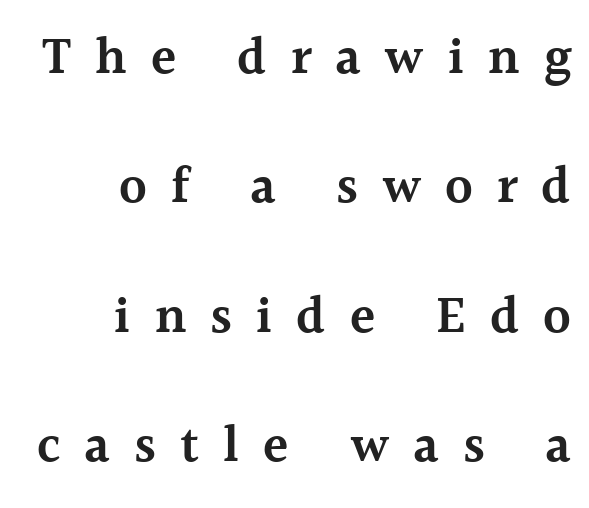
{"serif": "yes", "italic": "no", "bold": "semi", "weight": "semibold", "width": "normal", "x_height": "medium", "monospaced": "no", "underline": "no", "align": "right", "line_spacing": "loose", "line_spacing_ratio": 2.49, "letter_spacing": "wide", "letter_spacing_em": 0.46, "glyph_px": 52}
